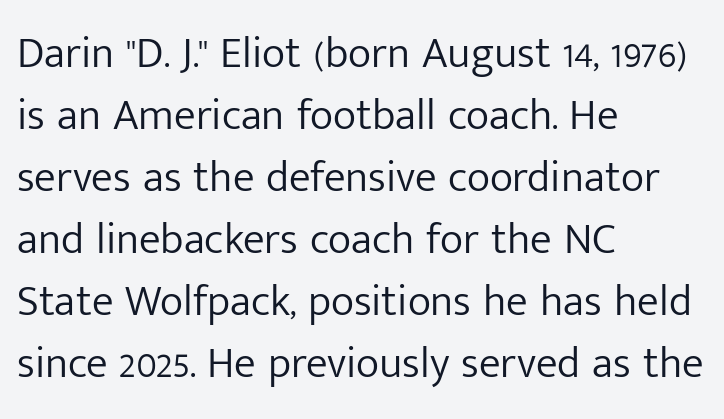
Nope, no serifs anywhere on these letters. Posture: upright roman. The tracking reads as untouched default to a designer's eye. Any mark beneath the type? The region is blank.
